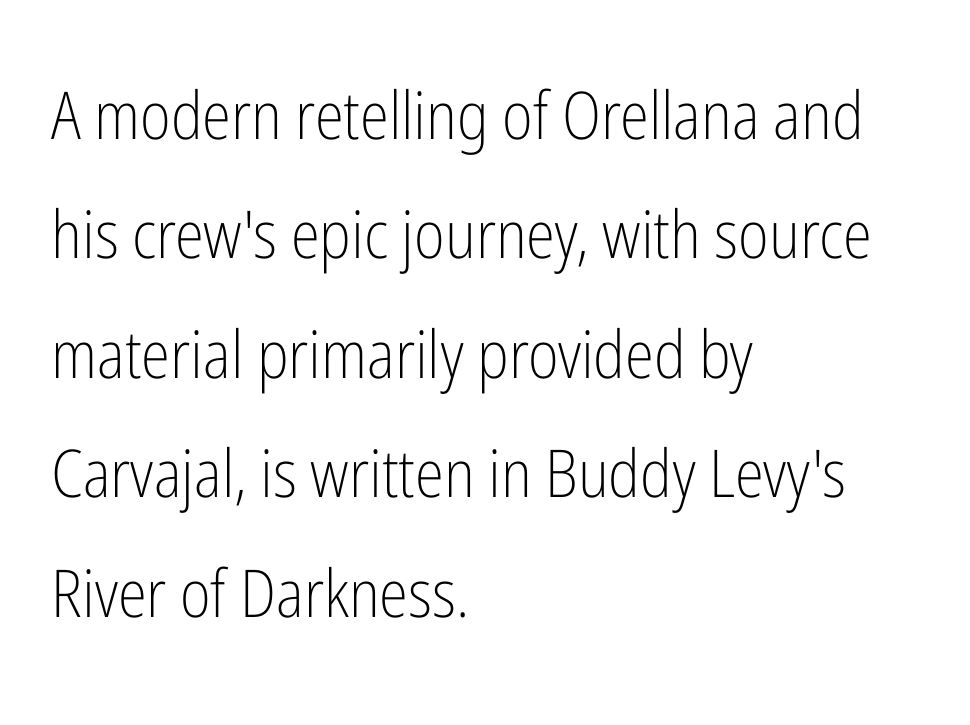
The image shows 66 px light, condensed sans-serif type, upright; set left-aligned, line spacing 1.81x, normal letter spacing, not underlined; low stroke contrast and a medium x-height.
